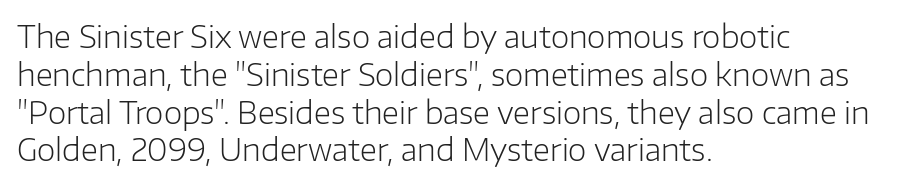
The foot of each line stays bare and open. Stroke thickness stays within the range of a standard reading face or lighter. Does the leading feel generous? No, just average. Here the designer chose a conventional face with non-uniform glyph widths.
